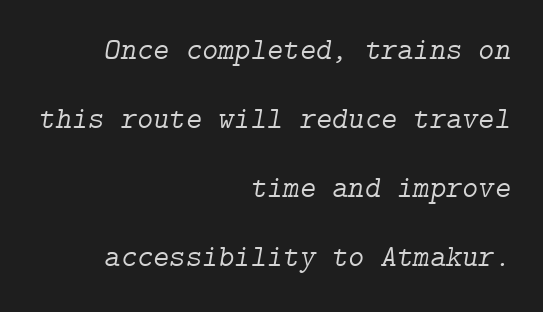
The image shows 31 px light serif type, italic (leaning right); set right-aligned, loose line spacing (2.23x), normal letter spacing, not underlined; low stroke contrast and a medium x-height.
